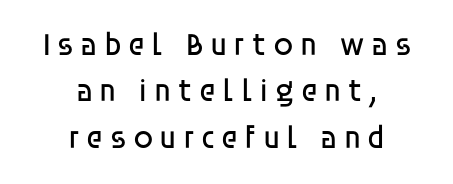
The image shows 32 px regular-weight sans-serif type, upright; set centered, normal line spacing (1.45x), not underlined; low stroke contrast and a large x-height.
